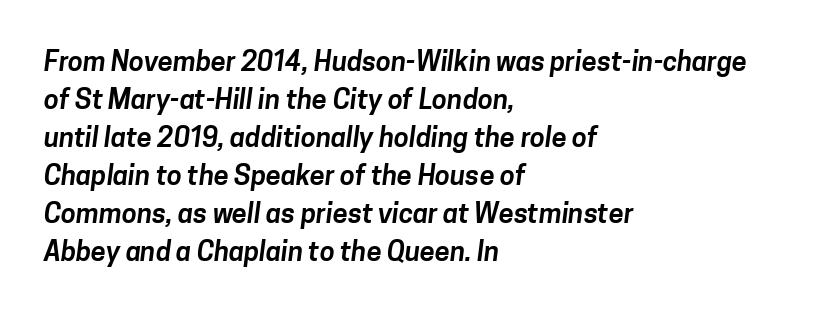
{"underline": "no", "align": "left", "line_spacing": "normal", "line_spacing_ratio": 1.41, "letter_spacing": "normal", "letter_spacing_em": 0.0, "glyph_px": 27}
